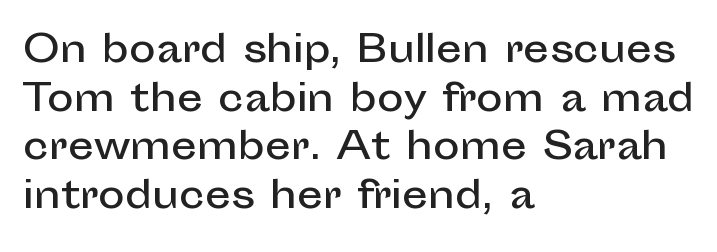
{"serif": "no", "italic": "no", "width": "normal", "stroke_contrast": "low", "x_height": "medium", "monospaced": "no", "underline": "no", "align": "left", "line_spacing": "normal", "line_spacing_ratio": 1.35, "letter_spacing": "normal", "letter_spacing_em": 0.0, "glyph_px": 36}
